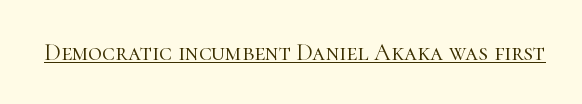
Q: Is the text bold? A: No.
Q: Is the text italic (slanted)? A: No, it is upright.
Q: Is the text underlined? A: Yes.
Q: Is the spacing between letters normal or unusually wide? A: Normal.
